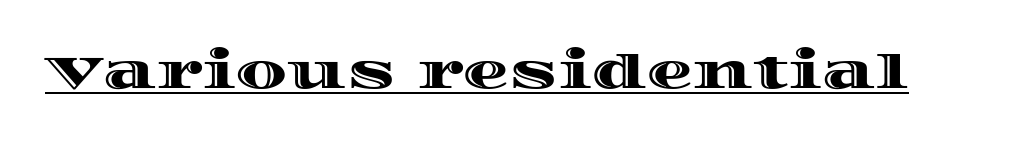
The face used here is proportionally spaced, like ordinary book or web type. Letter spacing: default. Every stem runs plumb, perpendicular to the baseline. A baseline rule has been typeset under these characters.
